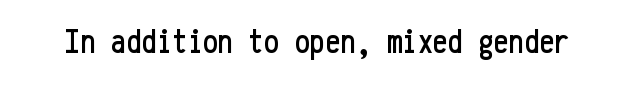
{"serif": "no", "italic": "no", "width": "condensed", "stroke_contrast": "low", "x_height": "medium", "monospaced": "yes", "underline": "no", "letter_spacing": "normal", "letter_spacing_em": 0.0, "glyph_px": 34}
